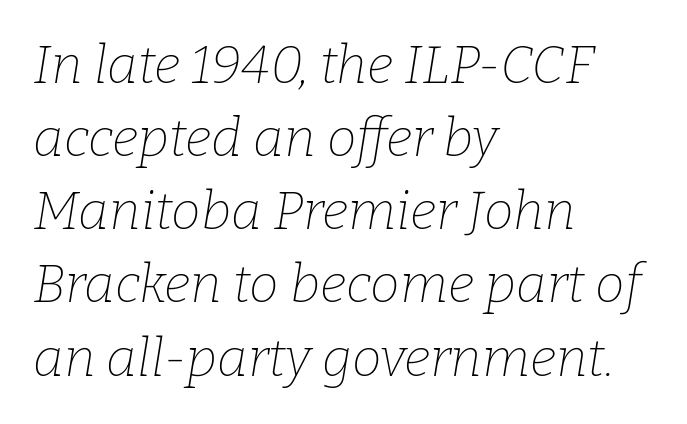
The image shows 53 px thin serif type, italic (leaning right); set left-aligned, normal line spacing (1.38x), normal letter spacing, not underlined; low stroke contrast and a medium x-height.
